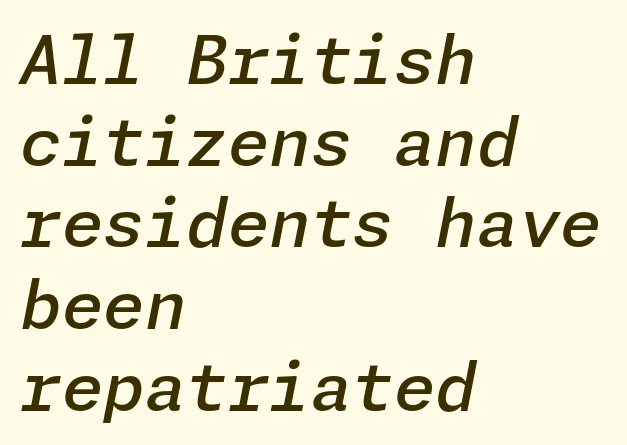
Q: Is the text bold? A: Semi-bold.
Q: Is the text italic (slanted)? A: Yes, it leans right by about 11 degrees.
Q: Is the text underlined? A: No.
Q: How is the paragraph aligned? A: Left-aligned.
Q: Is the spacing between letters normal or unusually wide? A: Normal.
Q: Width (condensed, normal, or wide)? A: Normal.
Q: Stroke contrast? A: Low.
Q: x-height? A: Medium.
